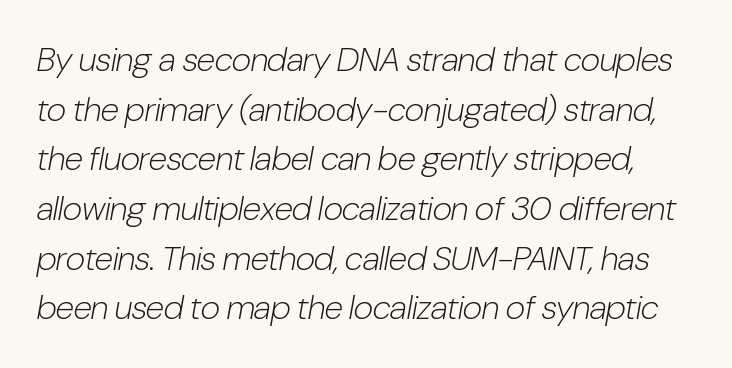
The image shows 34 px light, condensed type, italic (leaning right); set normal line spacing (1.46x), normal letter spacing, not underlined; low stroke contrast and a medium x-height.
